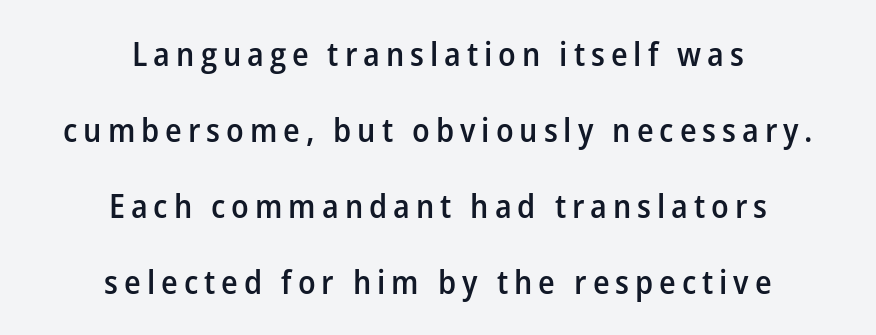
Q: Is the text bold? A: Semi-bold.
Q: Is the text italic (slanted)? A: No, it is upright.
Q: Is the typeface a serif or a sans-serif typeface? A: Sans-serif.
Q: Is the text underlined? A: No.
Q: How is the paragraph aligned? A: Centered.
Q: Is the spacing between lines tight, normal or loose? A: Loose.
Q: Width (condensed, normal, or wide)? A: Normal.
Q: Stroke contrast? A: Low.
Q: x-height? A: Medium.
Q: Monospaced? A: No.
